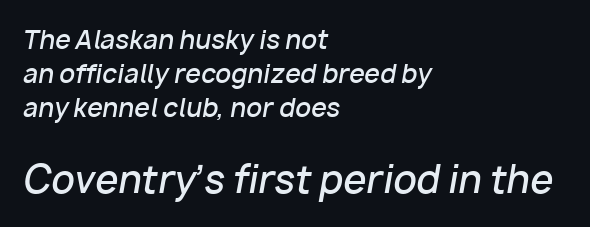
{"italic": "yes", "lean": "right", "slant_degrees": 10, "bold": "semi", "weight": "semibold", "width": "normal", "stroke_contrast": "low", "x_height": "medium", "monospaced": "no", "underline": "no", "align": "left", "line_spacing": "normal", "line_spacing_ratio": 1.37, "letter_spacing": "normal", "letter_spacing_em": 0.0, "larger_block": "second", "size_ratio": 1.48, "glyph_px": 37}
